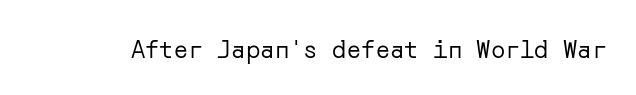
{"italic": "no", "bold": "no", "underline": "no", "letter_spacing": "normal", "letter_spacing_em": 0.0, "glyph_px": 24}
